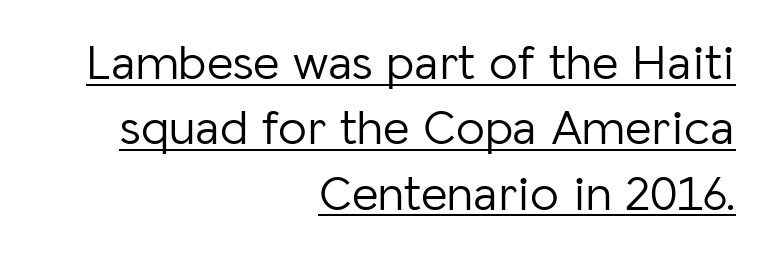
{"serif": "no", "italic": "no", "bold": "no", "weight": "light", "width": "normal", "stroke_contrast": "low", "x_height": "medium", "monospaced": "no", "underline": "yes", "align": "right", "line_spacing": "normal", "line_spacing_ratio": 1.28, "letter_spacing": "normal", "letter_spacing_em": 0.0, "glyph_px": 51}
